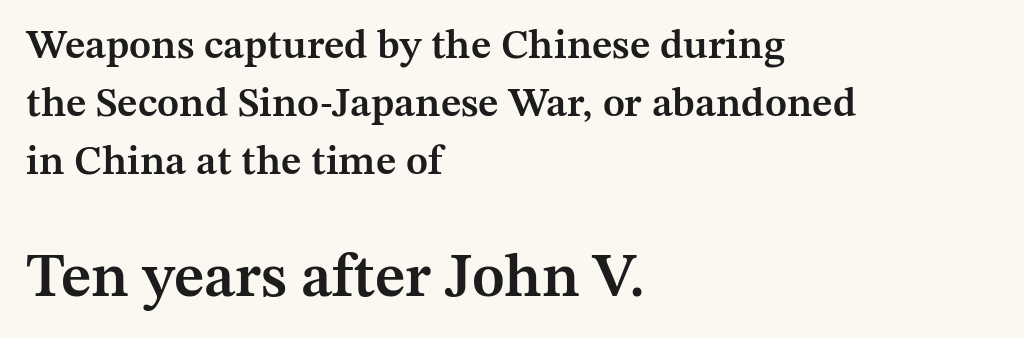
These lines keep a tight, regular rhythm from letter to letter. Letterform terminals end in serifs throughout the passage. Varying glyph widths throughout — classic text-font behaviour. Casual observation: everything's shoved over to the left. The zone under the glyphs is completely vacant. A somewhat darkened texture: the type is semibold rather than bold.
